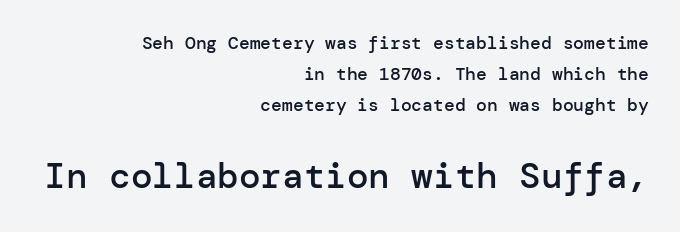
The image shows 36 px semibold sans-serif type, upright; set right-aligned, line spacing 1.71x, normal letter spacing, not underlined; the second (bottom) block is 2.0x larger; low stroke contrast and a medium x-height.
